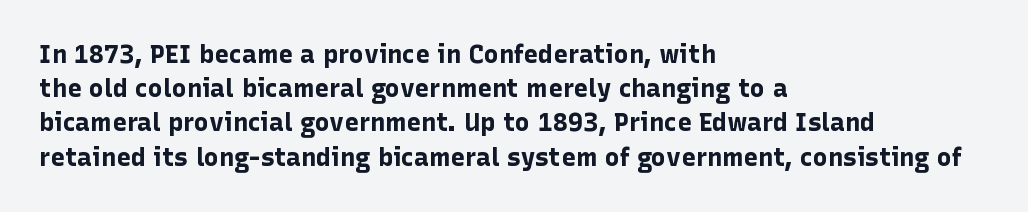
{"italic": "no", "bold": "yes", "underline": "no", "align": "left", "line_spacing": "normal", "line_spacing_ratio": 1.37, "letter_spacing": "normal", "letter_spacing_em": 0.0, "glyph_px": 25}
